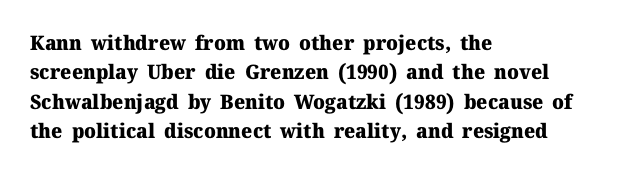
Q: Is the text bold? A: Yes.
Q: Is the text italic (slanted)? A: No, it is upright.
Q: Is the text underlined? A: No.
Q: How is the paragraph aligned? A: Left-aligned.
Q: Is the spacing between letters normal or unusually wide? A: Normal.
Q: Is the spacing between lines tight, normal or loose? A: Normal.
